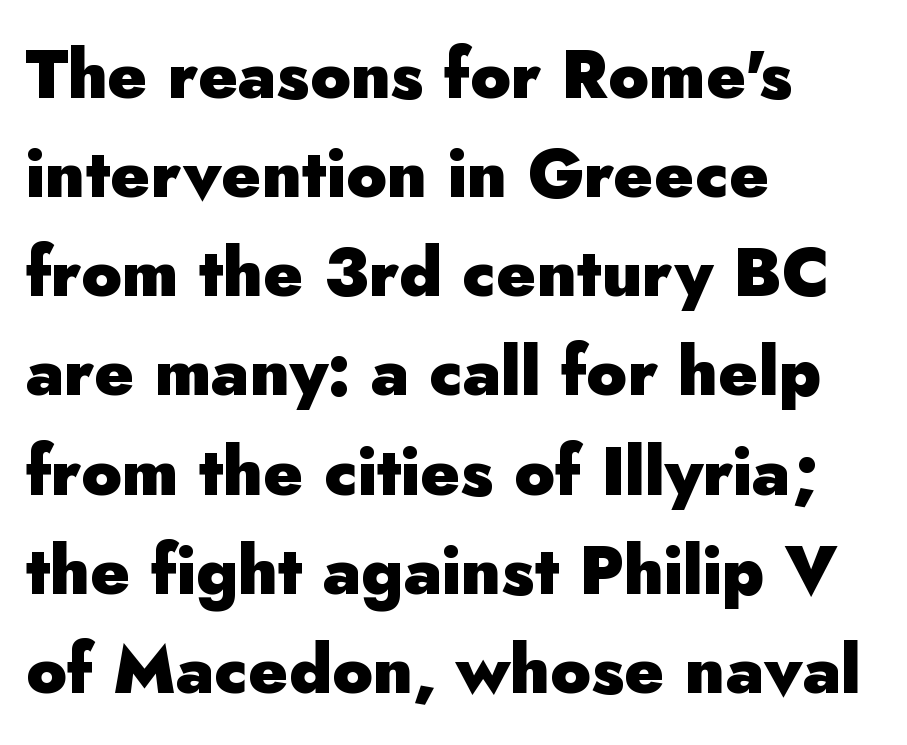
The image shows 67 px heavy sans-serif type, upright; set left-aligned, normal line spacing (1.48x), normal letter spacing, not underlined; low stroke contrast and a small x-height.
